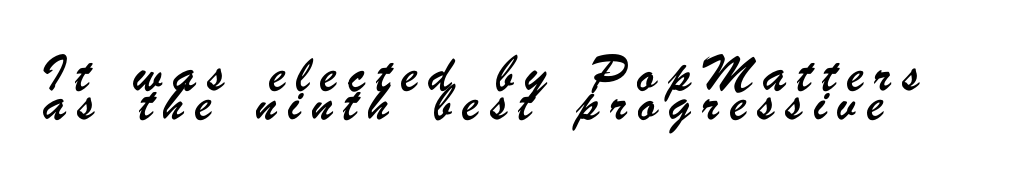
{"underline": "no", "align": "left", "line_spacing": "normal", "line_spacing_ratio": 1.28, "letter_spacing": "wide", "letter_spacing_em": 0.46, "glyph_px": 23}
